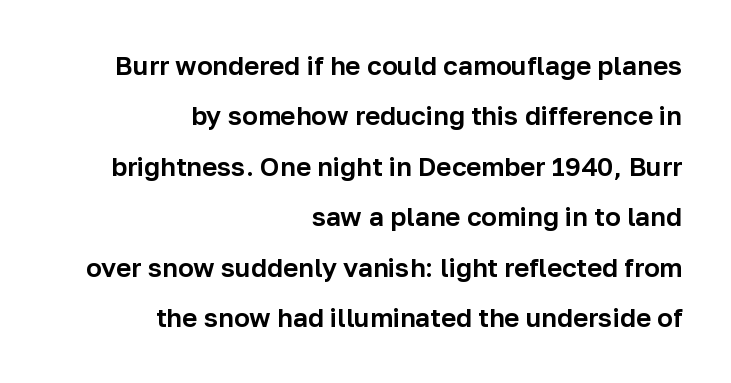
Tracking here is standard; glyphs follow each other at the usual distance. Unlike italic type, these characters show no tilt at all. Nobody drew a line under any word here. All the whitespace from short lines collects on the left. Successive baselines arrive slowly, with a big drop between each.
